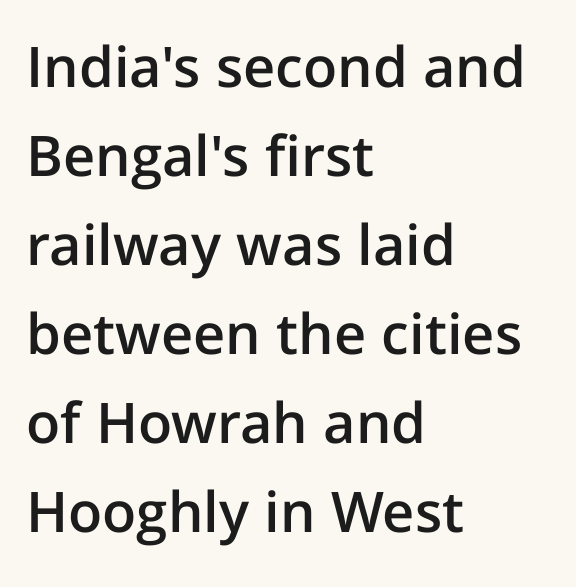
Q: Is the text bold? A: Semi-bold.
Q: Is the text italic (slanted)? A: No, it is upright.
Q: Is the typeface a serif or a sans-serif typeface? A: Sans-serif.
Q: Is the text underlined? A: No.
Q: How is the paragraph aligned? A: Left-aligned.
Q: Is the spacing between letters normal or unusually wide? A: Normal.
Q: Is the spacing between lines tight, normal or loose? A: Normal.
Q: Width (condensed, normal, or wide)? A: Normal.
Q: Stroke contrast? A: Low.
Q: x-height? A: Medium.
Q: Monospaced? A: No.
